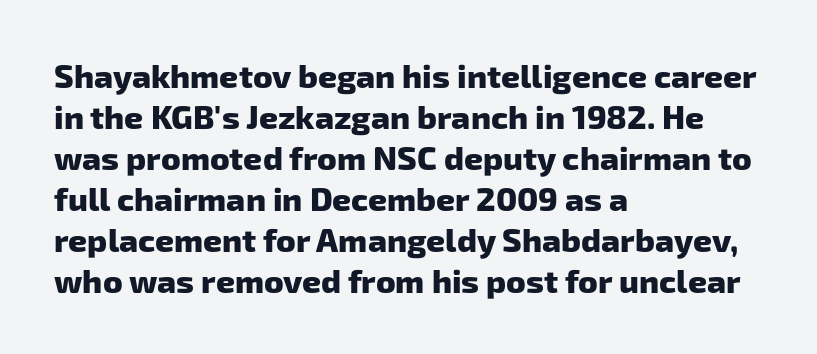
{"serif": "no", "bold": "yes", "weight": "heavy", "width": "normal", "stroke_contrast": "low", "x_height": "medium", "monospaced": "no", "underline": "no", "align": "left", "line_spacing_ratio": 1.24, "letter_spacing": "normal", "letter_spacing_em": 0.0, "glyph_px": 33}
